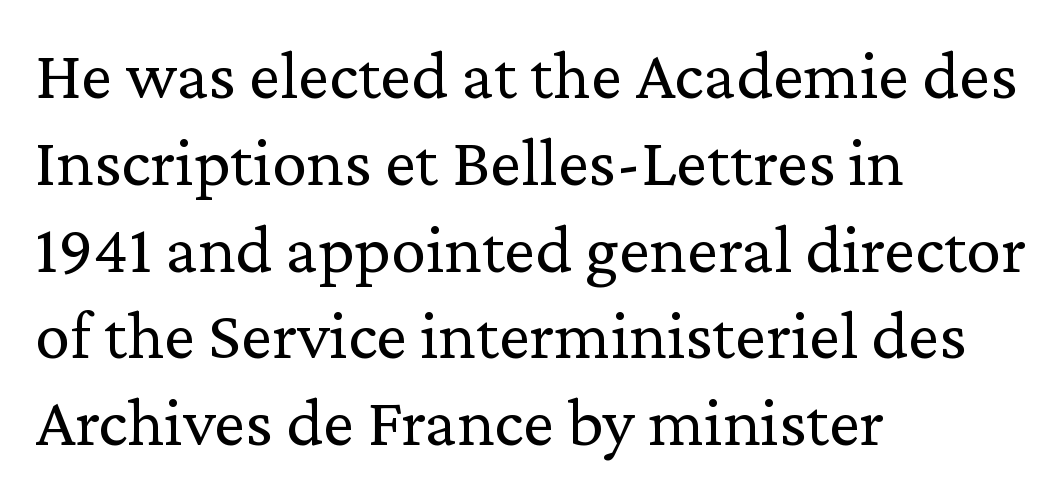
Where is the straight margin? On the left. The specimen reads as upright at a glance. No chunkiness to these letters — they're not bold. Does the type have serifs? Yes, each stem ends in a small foot.
